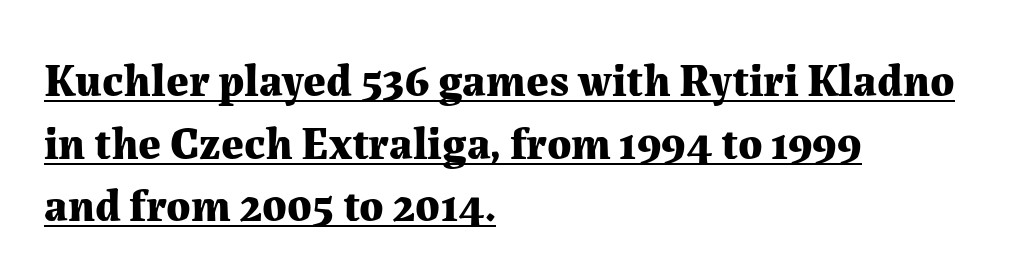
The image shows 45 px bold serif type, upright; set left-aligned, normal line spacing (1.39x), normal letter spacing, underlined; medium stroke contrast and a medium x-height.
